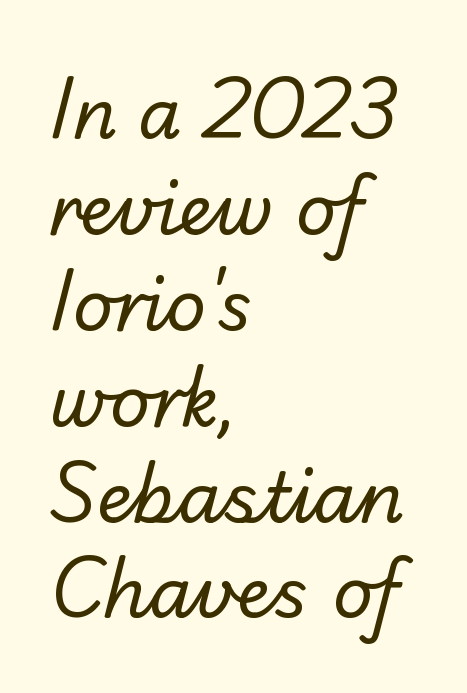
{"serif": "no", "bold": "no", "weight": "regular", "width": "normal", "stroke_contrast": "low", "x_height": "small", "monospaced": "no", "underline": "no", "align": "left", "line_spacing": "normal", "line_spacing_ratio": 1.37, "letter_spacing": "normal", "letter_spacing_em": 0.0, "glyph_px": 70}
